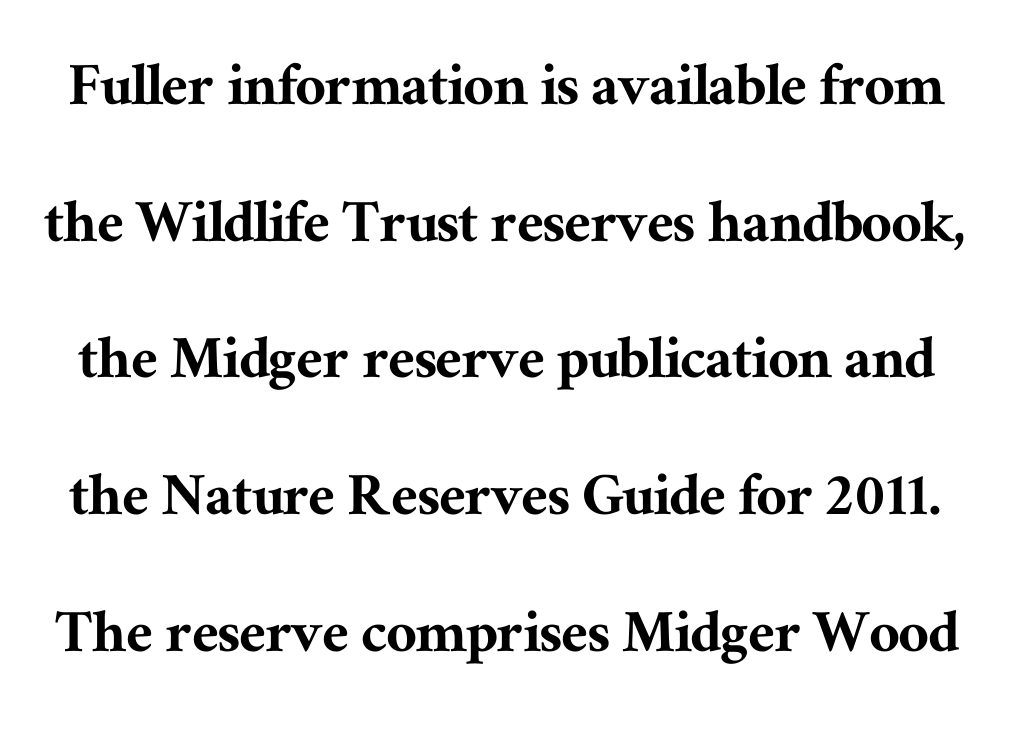
Unlike a clean sans, this face finishes its strokes with serifs. This is the regular roman posture of the typeface. Bare-footed words on every line. Note the varied advance widths — an 'i' is clearly narrower than an 'm'.
